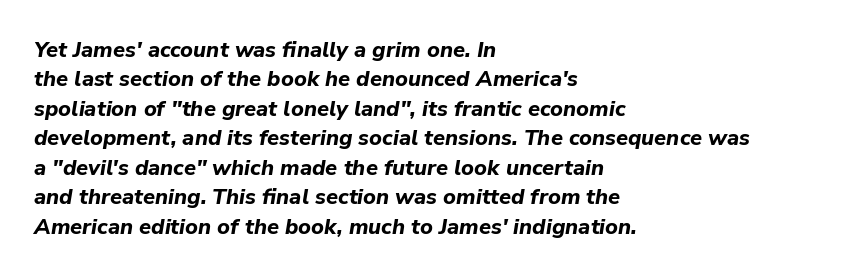
{"italic": "yes", "lean": "right", "slant_degrees": 9, "bold": "yes", "underline": "no", "align": "left", "line_spacing": "normal", "line_spacing_ratio": 1.34, "letter_spacing": "normal", "letter_spacing_em": 0.0, "glyph_px": 22}
